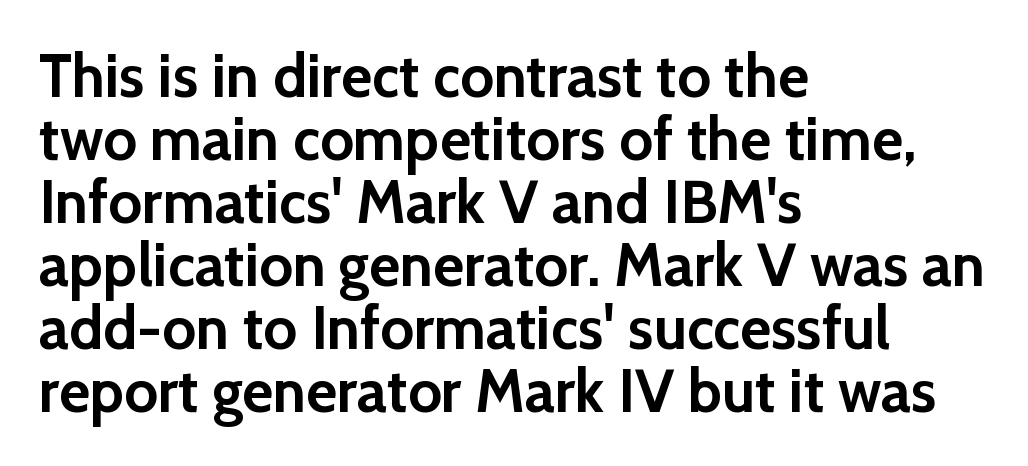
{"serif": "no", "italic": "no", "bold": "yes", "weight": "semibold", "width": "normal", "x_height": "medium", "monospaced": "no", "underline": "no", "align": "left", "line_spacing": "tight", "line_spacing_ratio": 1.05, "letter_spacing": "normal", "letter_spacing_em": 0.0, "glyph_px": 60}
